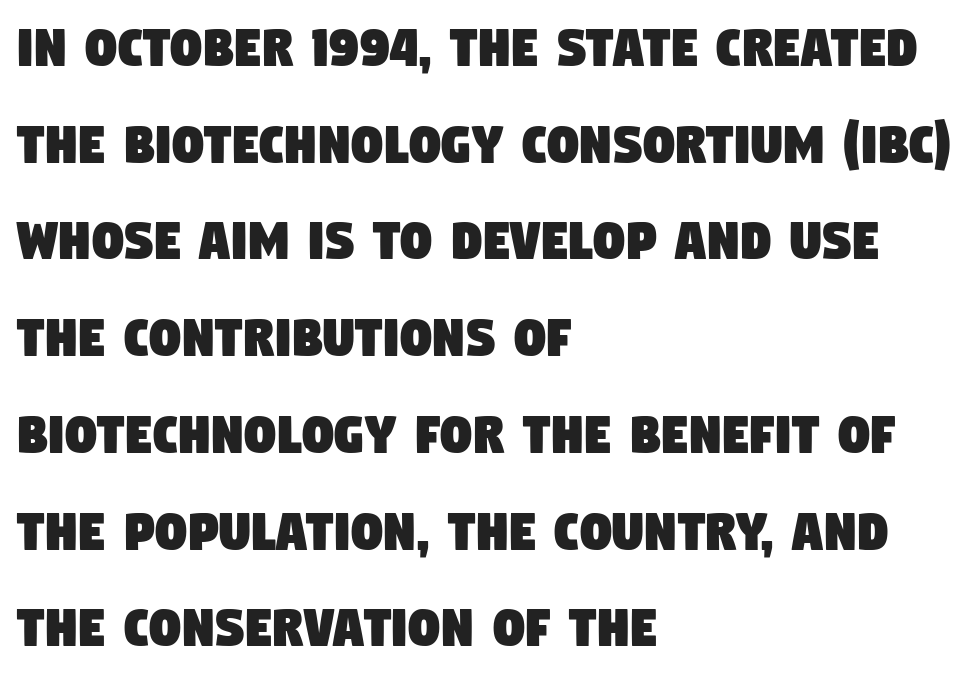
{"serif": "no", "width": "condensed", "stroke_contrast": "low", "x_height": "large", "monospaced": "no", "underline": "no", "align": "left", "line_spacing": "normal", "line_spacing_ratio": 1.56, "letter_spacing": "normal", "letter_spacing_em": 0.0, "glyph_px": 62}
